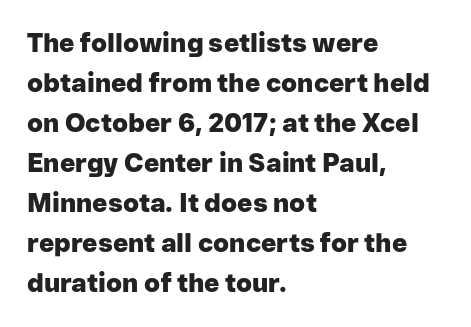
{"italic": "no", "bold": "yes", "underline": "no", "align": "left", "line_spacing": "normal", "line_spacing_ratio": 1.54, "letter_spacing": "normal", "letter_spacing_em": 0.0, "glyph_px": 26}
